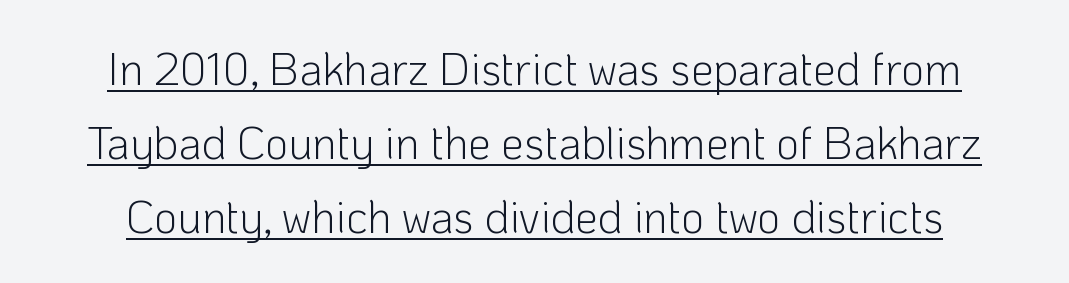
{"serif": "no", "italic": "no", "bold": "no", "weight": "light", "width": "normal", "stroke_contrast": "low", "x_height": "medium", "monospaced": "no", "underline": "yes", "line_spacing": "normal", "line_spacing_ratio": 1.65, "letter_spacing": "normal", "letter_spacing_em": 0.0, "glyph_px": 45}
